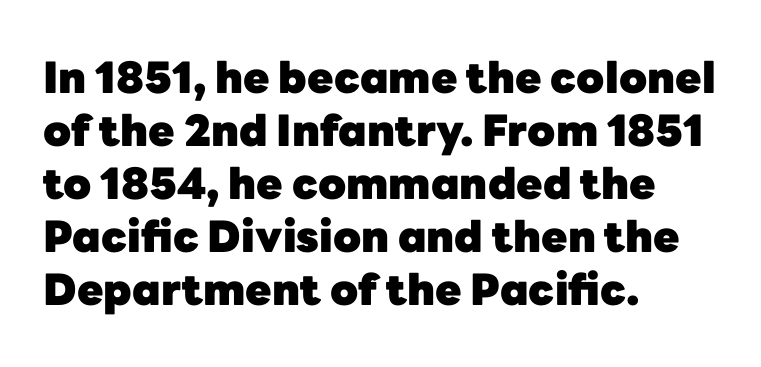
{"serif": "no", "italic": "no", "bold": "yes", "weight": "heavy", "width": "normal", "stroke_contrast": "low", "x_height": "medium", "monospaced": "no", "underline": "no", "align": "left", "line_spacing_ratio": 1.23, "letter_spacing": "normal", "letter_spacing_em": 0.0, "glyph_px": 43}
